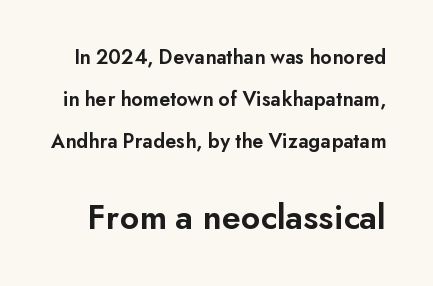
The image shows 36 px semibold sans-serif type, upright; set loose line spacing (2.0x), normal letter spacing, not underlined; the second (bottom) block is 1.71x larger; low stroke contrast and a small x-height.
